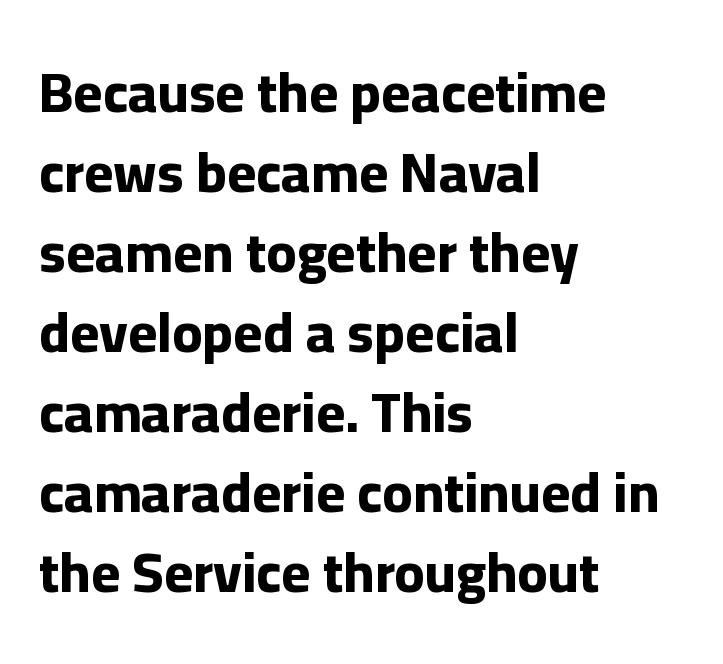
The image shows 56 px bold sans-serif type, upright; set left-aligned, normal line spacing (1.43x), normal letter spacing, not underlined; low stroke contrast and a medium x-height.
